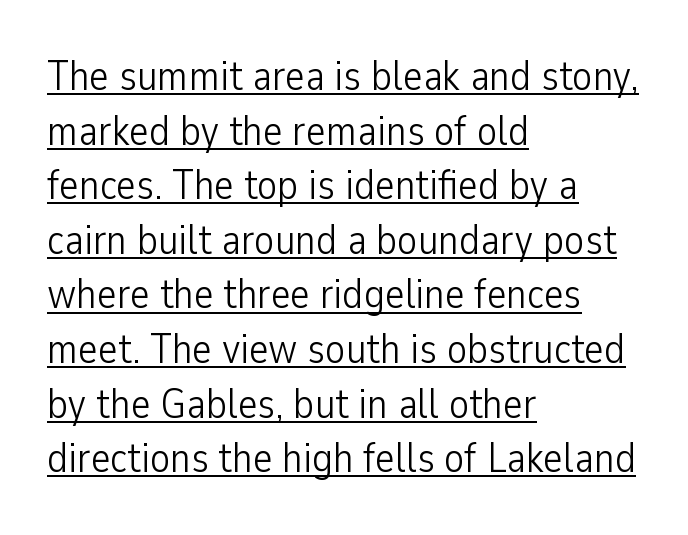
{"serif": "no", "italic": "no", "bold": "no", "weight": "light", "width": "condensed", "stroke_contrast": "low", "x_height": "medium", "monospaced": "no", "underline": "yes", "align": "left", "line_spacing": "normal", "line_spacing_ratio": 1.3, "letter_spacing": "normal", "letter_spacing_em": 0.0, "glyph_px": 42}
